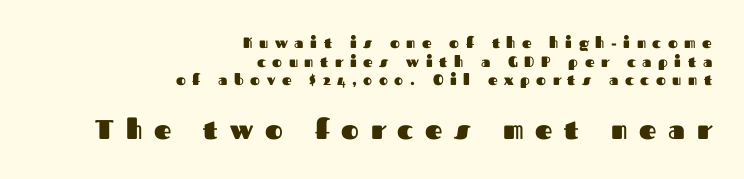
{"italic": "no", "bold": "yes", "underline": "no", "align": "right", "line_spacing": "normal", "line_spacing_ratio": 1.25, "letter_spacing": "wide", "letter_spacing_em": 0.44, "larger_block": "second", "size_ratio": 1.8, "glyph_px": 27}
